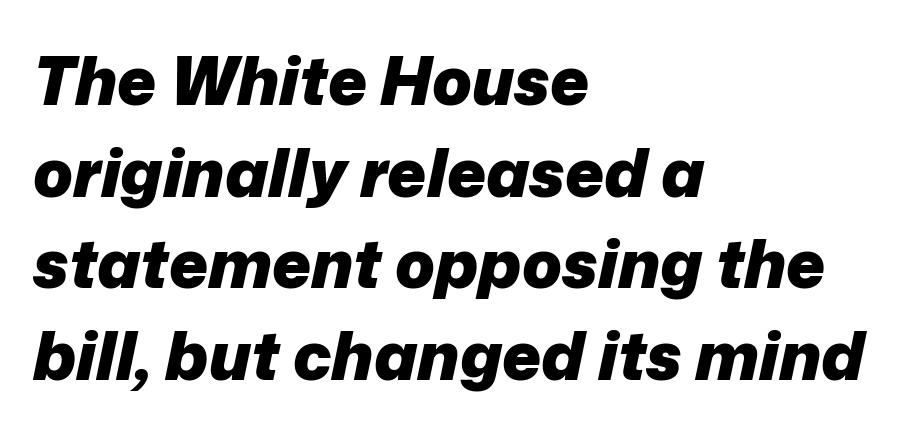
Layout note: lines flush left. Here the designer chose a conventional face with non-uniform glyph widths. Nobody touched the tracking dial on this one. No word sits above an underline. Bold? Absolutely — the strokes are thick and heavy.
